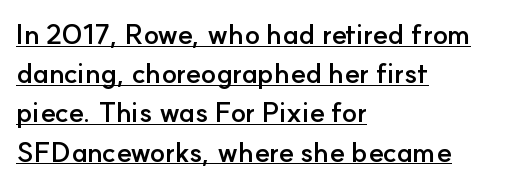
{"serif": "no", "italic": "no", "bold": "yes", "weight": "semibold", "width": "normal", "stroke_contrast": "low", "x_height": "small", "monospaced": "no", "underline": "yes", "align": "left", "line_spacing": "normal", "line_spacing_ratio": 1.4, "letter_spacing": "normal", "letter_spacing_em": 0.0, "glyph_px": 28}
